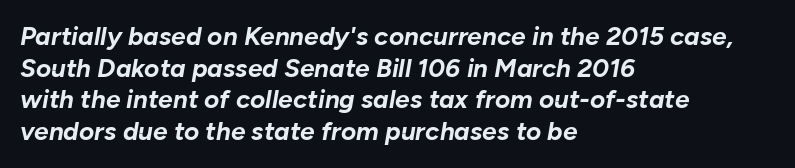
Q: Is the text bold? A: Yes.
Q: Is the text italic (slanted)? A: Yes, it leans right by about 10 degrees.
Q: Is the text underlined? A: No.
Q: How is the paragraph aligned? A: Left-aligned.
Q: Is the spacing between letters normal or unusually wide? A: Normal.
